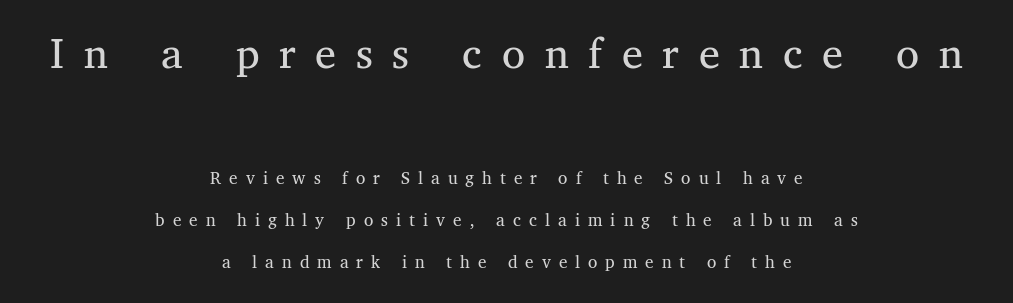
Do the characters align in a grid? No, the font is proportional. Weight: regular or lighter. There is plenty of visible air inserted between adjacent glyphs. Block one is the big one; block two sits smaller underneath. Casual observation: everything's sitting right in the middle. Serif or sans? Serif — the stroke terminals have little feet.
